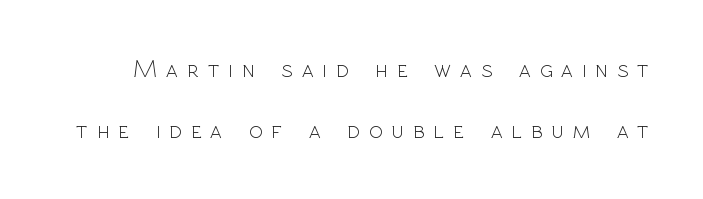
{"italic": "no", "bold": "no", "underline": "no", "line_spacing": "loose", "line_spacing_ratio": 2.46, "letter_spacing": "wide", "letter_spacing_em": 0.36, "glyph_px": 25}
